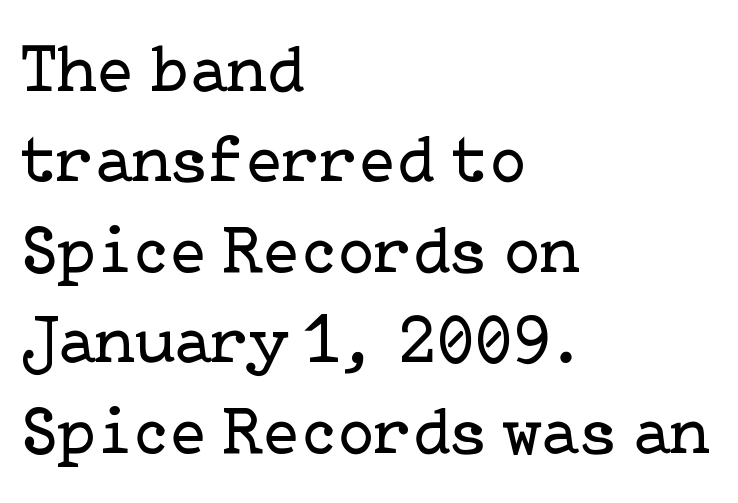
{"serif": "yes", "italic": "no", "bold": "no", "weight": "regular", "width": "normal", "stroke_contrast": "low", "x_height": "medium", "underline": "no", "align": "left", "line_spacing": "normal", "line_spacing_ratio": 1.33, "letter_spacing": "normal", "letter_spacing_em": 0.0, "glyph_px": 68}
